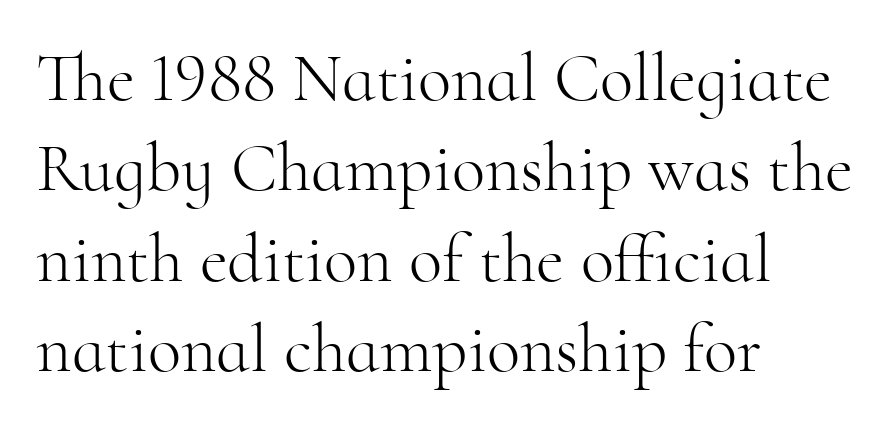
The image shows 69 px light serif type, upright; set left-aligned, normal line spacing (1.31x), normal letter spacing, not underlined; high stroke contrast and a small x-height.
